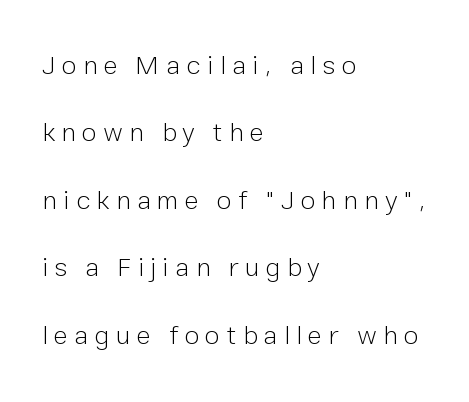
{"italic": "no", "bold": "no", "underline": "no", "align": "left", "line_spacing": "loose", "line_spacing_ratio": 2.5, "letter_spacing": "wide", "letter_spacing_em": 0.23, "glyph_px": 27}
